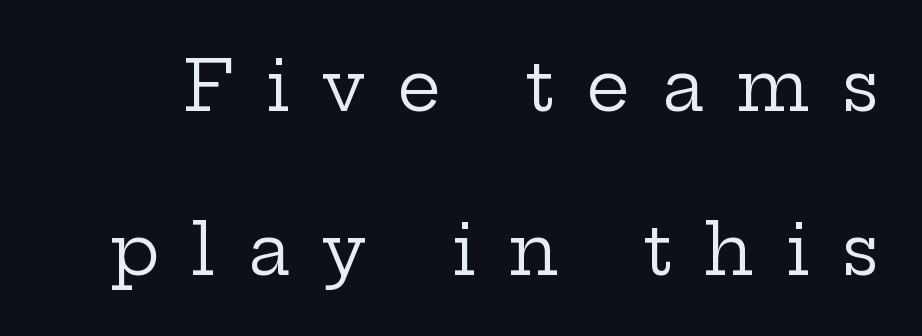
{"serif": "yes", "italic": "no", "bold": "no", "weight": "regular", "width": "wide", "stroke_contrast": "low", "x_height": "medium", "monospaced": "no", "underline": "no", "line_spacing": "loose", "line_spacing_ratio": 2.37, "letter_spacing": "wide", "letter_spacing_em": 0.46, "glyph_px": 69}
